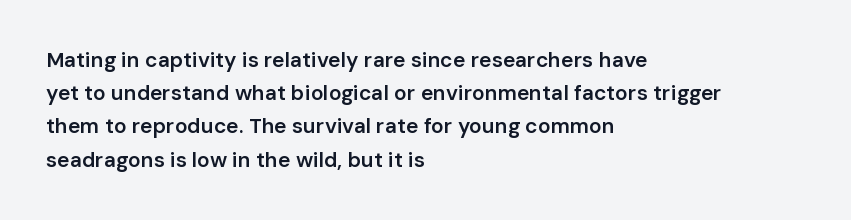
{"italic": "no", "bold": "semi", "underline": "no", "align": "left", "line_spacing": "normal", "line_spacing_ratio": 1.58, "letter_spacing": "normal", "letter_spacing_em": 0.0, "glyph_px": 21}
